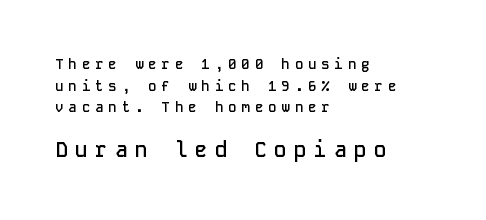
Q: Is the text bold? A: Semi-bold.
Q: Is the text italic (slanted)? A: No, it is upright.
Q: Is the text underlined? A: No.
Q: How is the paragraph aligned? A: Left-aligned.
Q: Is the spacing between letters normal or unusually wide? A: Unusually wide.
Q: Is the spacing between lines tight, normal or loose? A: Normal.
Q: Which block of text is set in a larger size, the first (top) or the second (bottom)? A: The second (bottom) one.
